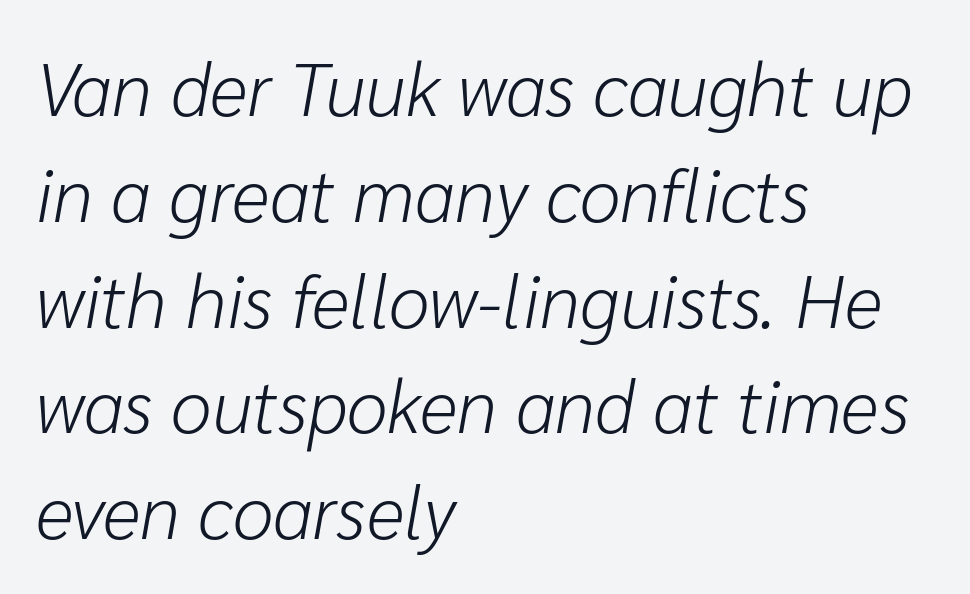
The rendering keeps characters at their native spacing. The letters advance in unequal steps, a hallmark of proportional type. Horizontally, the lines are justified to the leading edge only. The line-height multiplier appears to be the usual default. Descenders are the only things crossing below the line.
